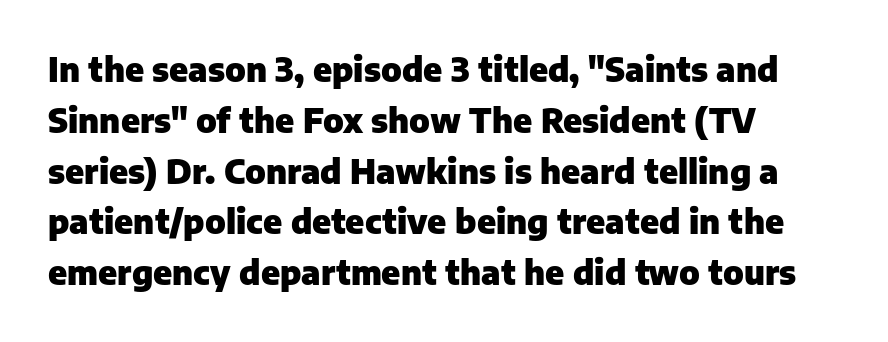
{"serif": "no", "italic": "no", "bold": "yes", "weight": "heavy", "width": "normal", "stroke_contrast": "low", "x_height": "medium", "monospaced": "no", "underline": "no", "align": "left", "line_spacing": "normal", "line_spacing_ratio": 1.54, "letter_spacing": "normal", "letter_spacing_em": 0.0, "glyph_px": 33}
